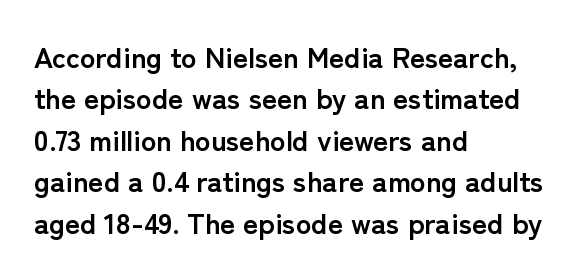
{"serif": "no", "italic": "no", "bold": "yes", "weight": "semibold", "width": "normal", "stroke_contrast": "low", "x_height": "medium", "monospaced": "no", "underline": "no", "align": "left", "line_spacing": "normal", "line_spacing_ratio": 1.43, "letter_spacing": "normal", "letter_spacing_em": 0.0, "glyph_px": 29}
